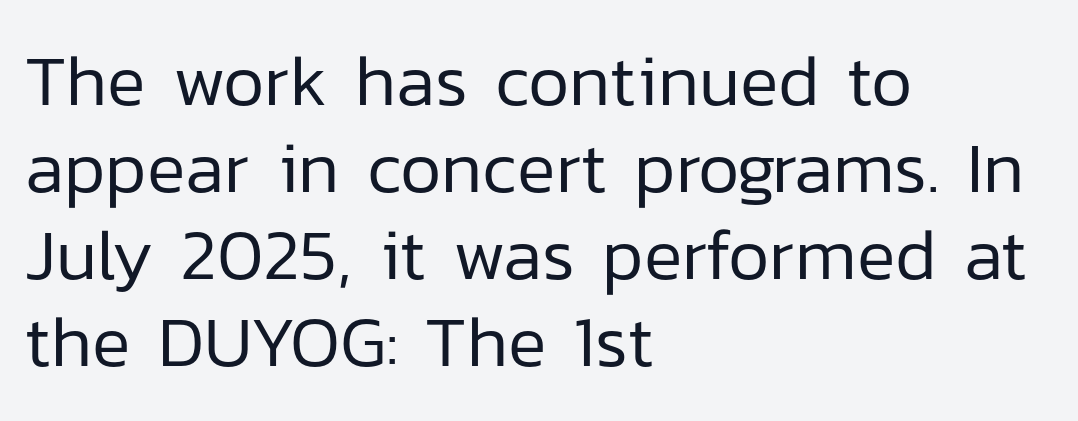
{"serif": "no", "italic": "no", "bold": "no", "weight": "regular", "width": "normal", "stroke_contrast": "low", "x_height": "medium", "monospaced": "no", "underline": "no", "align": "left", "line_spacing_ratio": 1.21, "letter_spacing": "normal", "letter_spacing_em": 0.0, "glyph_px": 72}
